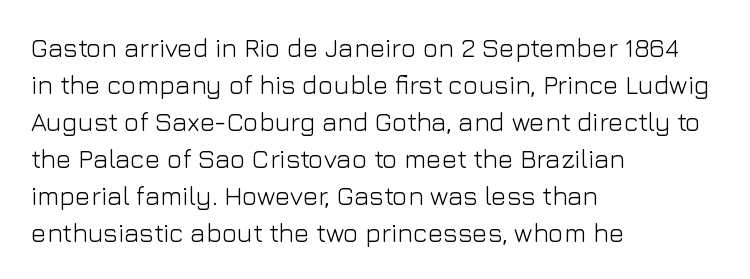
{"italic": "no", "bold": "no", "underline": "no", "align": "left", "line_spacing": "normal", "line_spacing_ratio": 1.42, "letter_spacing": "normal", "letter_spacing_em": 0.0, "glyph_px": 26}
